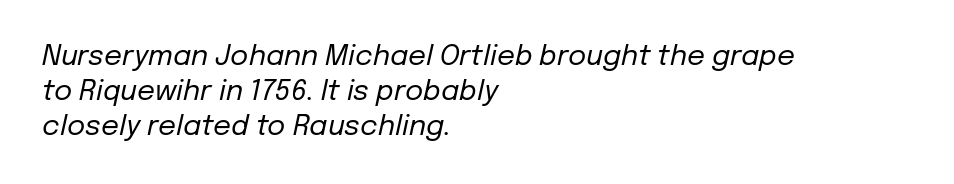
Q: Is the text bold? A: No.
Q: Is the text italic (slanted)? A: Yes, it leans right by about 12 degrees.
Q: Is the text underlined? A: No.
Q: How is the paragraph aligned? A: Left-aligned.
Q: Is the spacing between letters normal or unusually wide? A: Normal.
Q: Is the spacing between lines tight, normal or loose? A: Normal.
Q: Width (condensed, normal, or wide)? A: Normal.
Q: Stroke contrast? A: Low.
Q: x-height? A: Medium.
Q: Monospaced? A: No.
